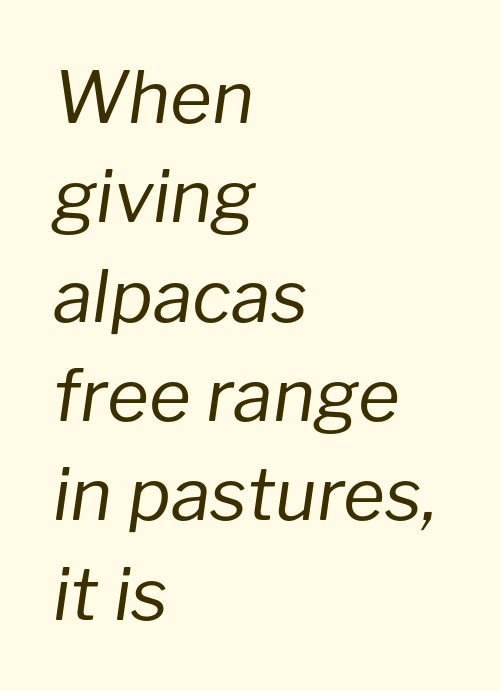
Q: Is the text bold? A: No.
Q: Is the text italic (slanted)? A: Yes, it leans right by about 8 degrees.
Q: Is the text underlined? A: No.
Q: How is the paragraph aligned? A: Left-aligned.
Q: Is the spacing between letters normal or unusually wide? A: Normal.
Q: Is the spacing between lines tight, normal or loose? A: Normal.
Q: Width (condensed, normal, or wide)? A: Normal.
Q: Stroke contrast? A: Low.
Q: x-height? A: Medium.
Q: Monospaced? A: No.
